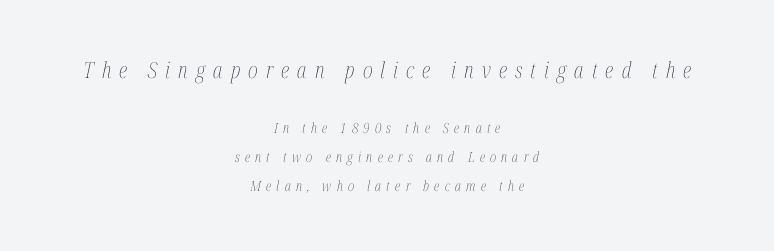
Q: Is the text bold? A: No.
Q: Is the text italic (slanted)? A: Yes, it leans right by about 12 degrees.
Q: Is the text underlined? A: No.
Q: How is the paragraph aligned? A: Centered.
Q: Is the spacing between letters normal or unusually wide? A: Unusually wide.
Q: Is the spacing between lines tight, normal or loose? A: Loose.
Q: Which block of text is set in a larger size, the first (top) or the second (bottom)? A: The first (top) one.
